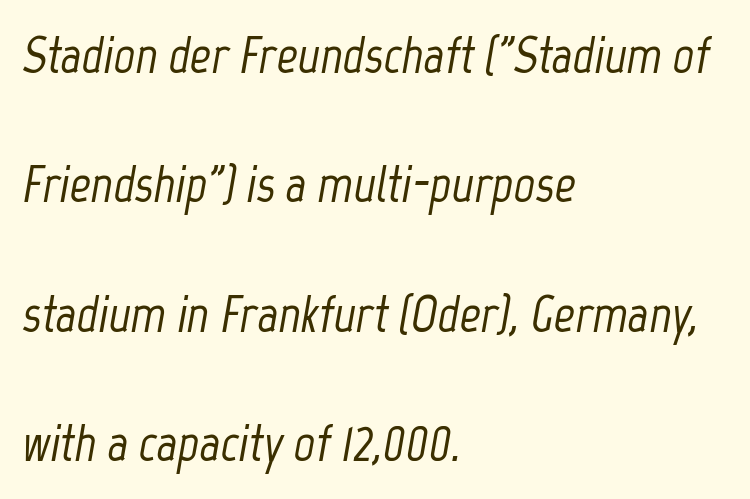
The image shows 52 px condensed type, italic (leaning right); set left-aligned, loose line spacing (2.49x), normal letter spacing, not underlined; low stroke contrast and a medium x-height.
